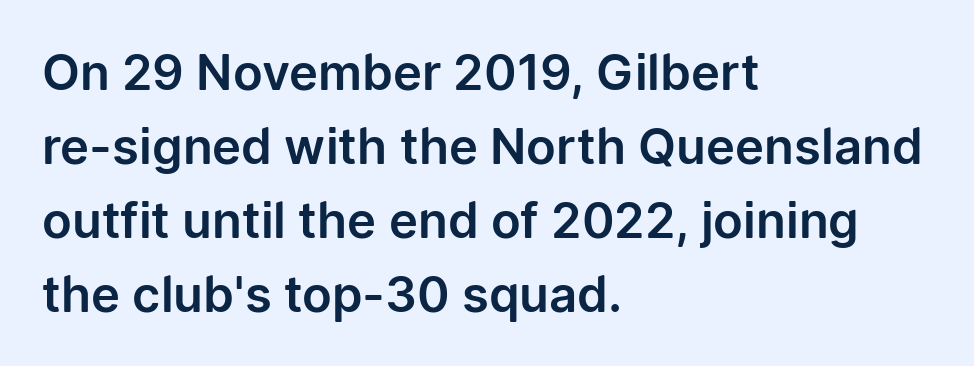
The image shows 49 px sans-serif type, upright; set left-aligned, normal line spacing (1.51x), normal letter spacing, not underlined; low stroke contrast and a medium x-height.
